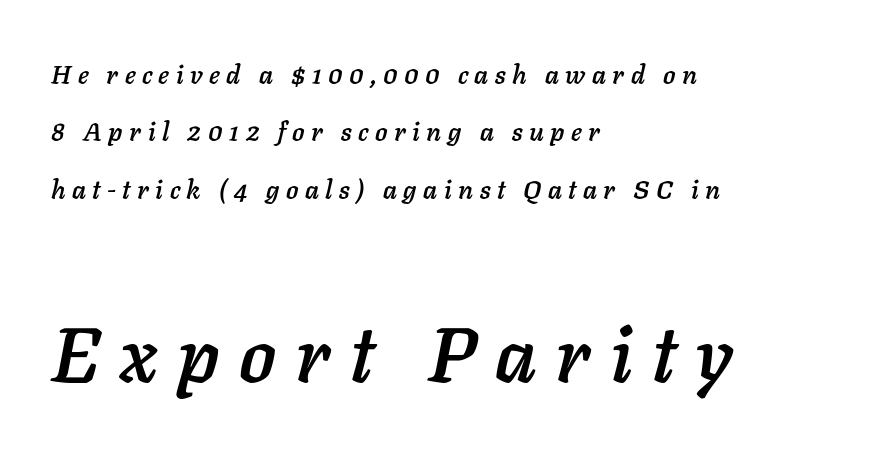
The specimen omits any rule beneath the text block's lines. Each word looks stretched out because of the extra space between its letters. Is this a fixed-width face? No — the glyphs have proportional, varying widths. The more generous point size was reserved for the lower chunk.
